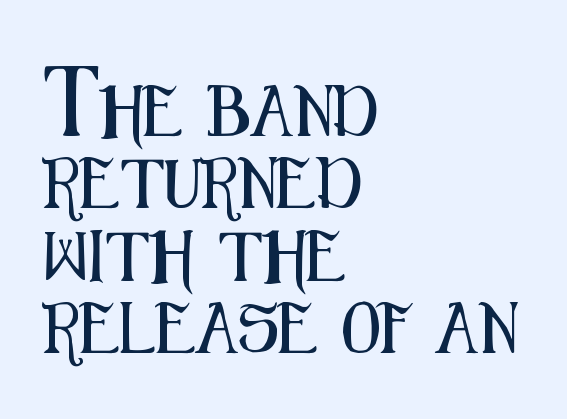
{"italic": "no", "width": "condensed", "stroke_contrast": "medium", "x_height": "medium", "monospaced": "no", "underline": "no", "align": "left", "line_spacing": "normal", "line_spacing_ratio": 1.45, "letter_spacing": "normal", "letter_spacing_em": 0.0, "glyph_px": 50}
